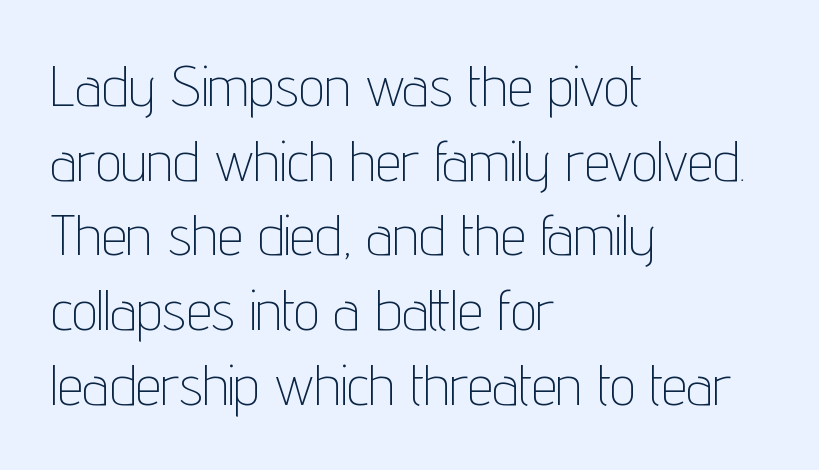
The glyphs in this specimen are sans serif. Nope, not italic — everything's standing straight. This sample uses plain, unmodified letter spacing. These lines stack with their left ends in a neat column. Compared with typical paragraphs, the rows here are spaced about the same.
